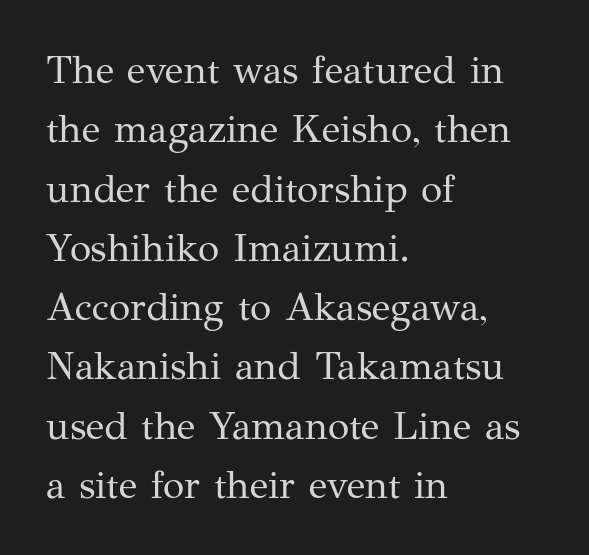
{"serif": "yes", "italic": "no", "bold": "no", "weight": "regular", "width": "normal", "stroke_contrast": "medium", "x_height": "medium", "monospaced": "no", "underline": "no", "align": "left", "line_spacing": "normal", "line_spacing_ratio": 1.52, "letter_spacing": "normal", "letter_spacing_em": 0.0, "glyph_px": 39}
